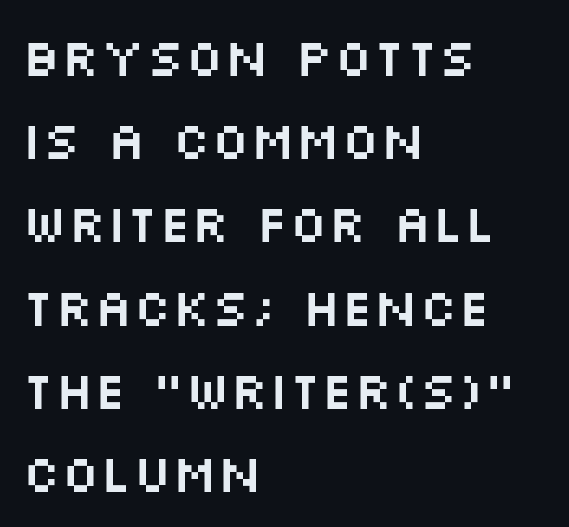
Examine the stroke ends and you'll find no serifs. Proportional: the letters do not fall into vertical columns. A student would call this left alignment; a typographer would say flush left, rag right. Vertical spacing — default. Quick note: underline off. What stands out about the letter spacing? Nothing — it is the standard amount.
